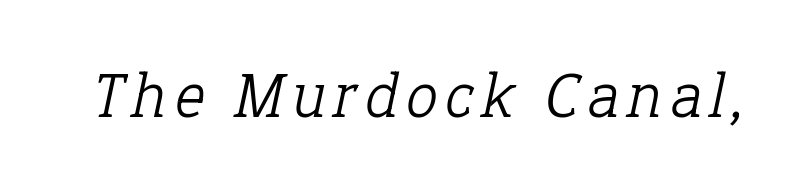
No extra ink here — the face is not bold. If you drew a line through each stem, it would be angled. Typographically, this falls in the serif category. Lines of text with bare space underneath. Note the varied advance widths — an 'i' is clearly narrower than an 'm'.
